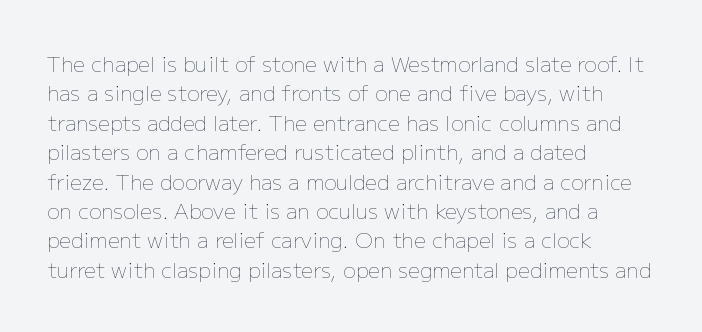
A clean baseline with only descenders dipping below it. If you drew a line through each stem, it would be perfectly vertical. Honestly, the row spacing looks completely unremarkable. Is this a heavy cut? Hardly; it is regular or lighter.
